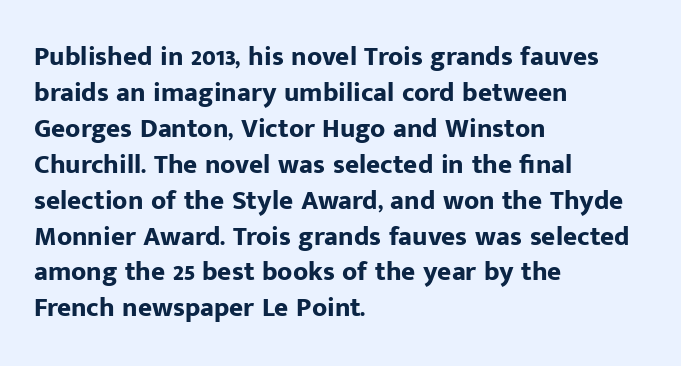
The image shows 27 px bold type, upright; set left-aligned, normal line spacing (1.33x), normal letter spacing, not underlined.
